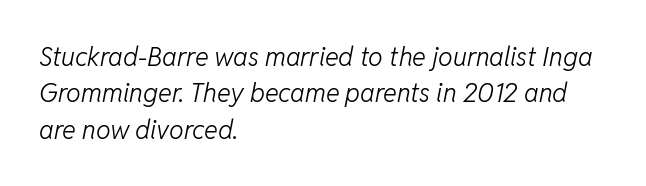
Is the type heavy? It reads as light-to-regular instead. A normal amount of white space separates one row of letters from the next. Teacher's note: observe the even left margin — that is flush-left alignment. Inter-character spacing is left at the font's built-in metrics. Underline: absent.
